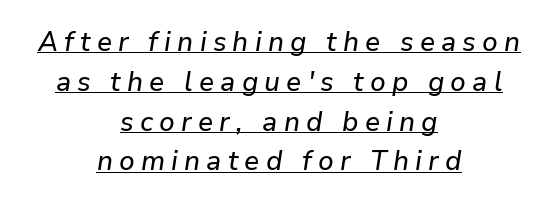
{"italic": "yes", "lean": "right", "slant_degrees": 9, "width": "normal", "stroke_contrast": "low", "x_height": "medium", "monospaced": "no", "underline": "yes", "align": "center", "line_spacing": "normal", "line_spacing_ratio": 1.42, "letter_spacing": "wide", "letter_spacing_em": 0.22, "glyph_px": 28}
